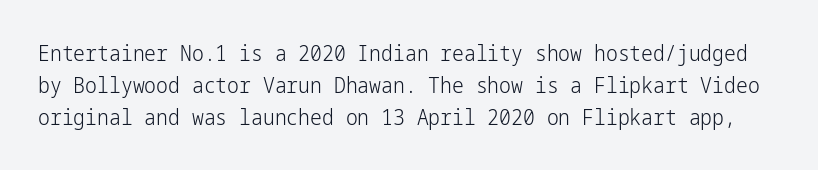
This is the regular roman posture of the typeface. Quick note: interline space is typical. Rule under the text: the space is simply empty. Tracking here is standard; glyphs follow each other at the usual distance. The strokes are not fattened; the text isn't bold.
